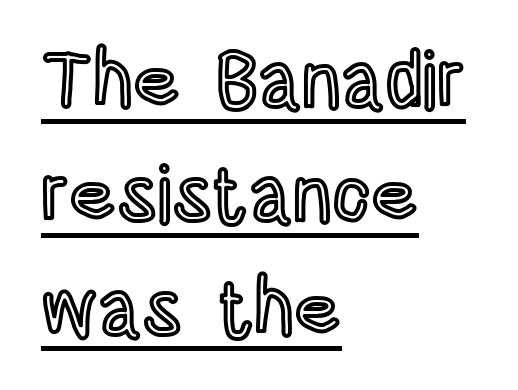
{"italic": "no", "width": "condensed", "x_height": "large", "monospaced": "no", "underline": "yes", "align": "left", "line_spacing": "normal", "line_spacing_ratio": 1.44, "letter_spacing": "normal", "letter_spacing_em": 0.0, "glyph_px": 79}
